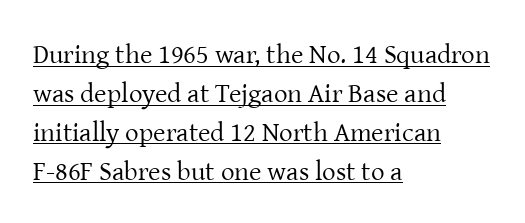
{"italic": "no", "bold": "no", "underline": "yes", "align": "left", "line_spacing": "normal", "line_spacing_ratio": 1.44, "letter_spacing": "normal", "letter_spacing_em": 0.0, "glyph_px": 27}
